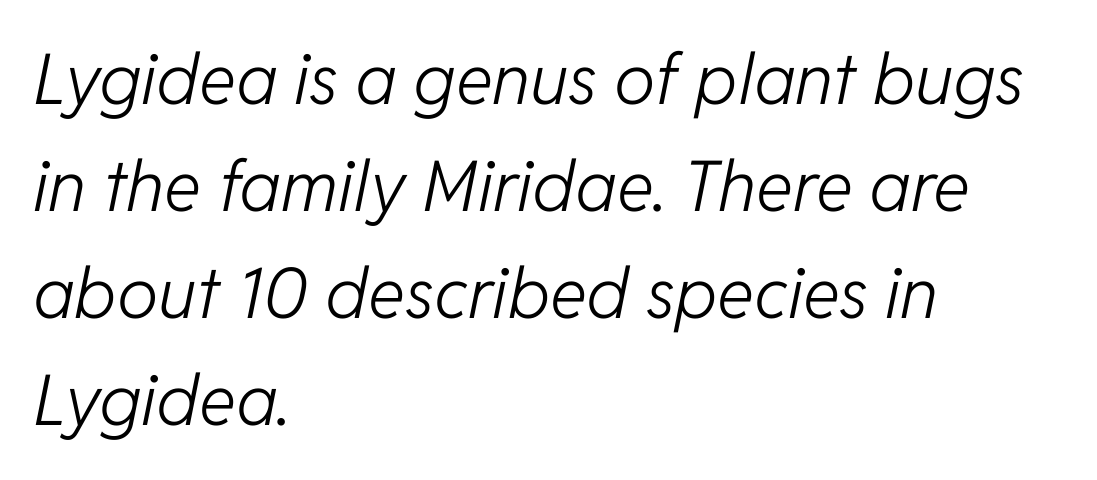
Q: Is the text bold? A: No.
Q: Is the text italic (slanted)? A: Yes, it leans right by about 11 degrees.
Q: Is the text underlined? A: No.
Q: How is the paragraph aligned? A: Left-aligned.
Q: Is the spacing between letters normal or unusually wide? A: Normal.
Q: Is the spacing between lines tight, normal or loose? A: Normal.
Q: Width (condensed, normal, or wide)? A: Normal.
Q: Stroke contrast? A: Low.
Q: x-height? A: Medium.
Q: Monospaced? A: No.
